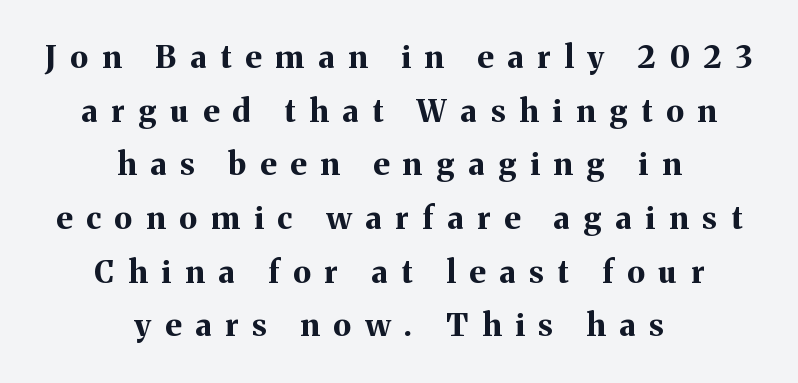
The designer went with a serif here, giving each stem small feet. The typesetter chose a symmetrical, centered arrangement here. Glance below the letters and you will spot only blank space. Characters remain perfectly vertical along every line. Each glyph is drawn with heavy, bold strokes.
